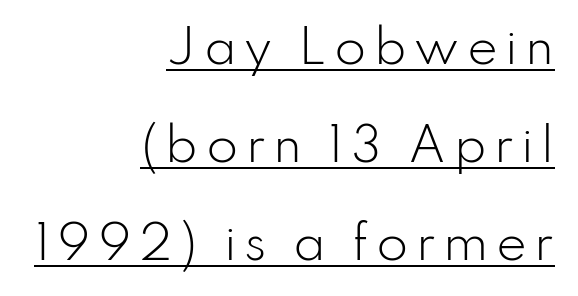
{"serif": "no", "italic": "no", "bold": "no", "weight": "light", "width": "normal", "stroke_contrast": "low", "x_height": "small", "monospaced": "no", "underline": "yes", "align": "right", "line_spacing": "loose", "line_spacing_ratio": 2.13, "glyph_px": 46}
